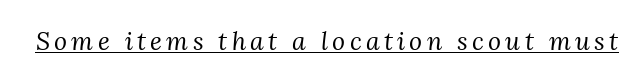
Q: Is the text bold? A: No.
Q: Is the text italic (slanted)? A: Yes, it leans right by about 3 degrees.
Q: Is the text underlined? A: Yes.
